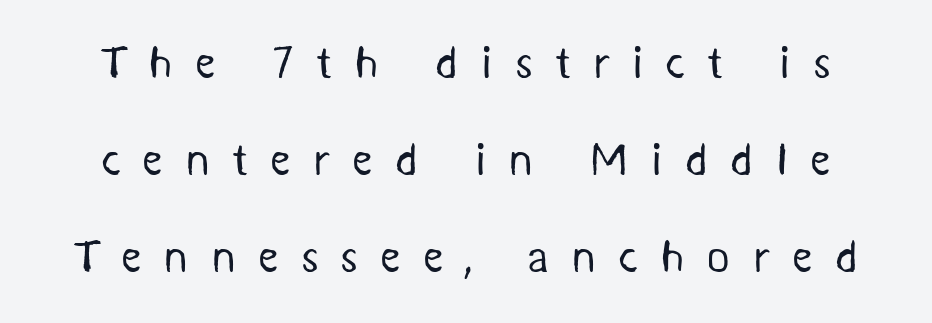
The image shows 45 px regular-weight sans-serif type; set loose line spacing (2.16x), unusually wide letter spacing (+0.49 em), not underlined; medium stroke contrast and a medium x-height.
